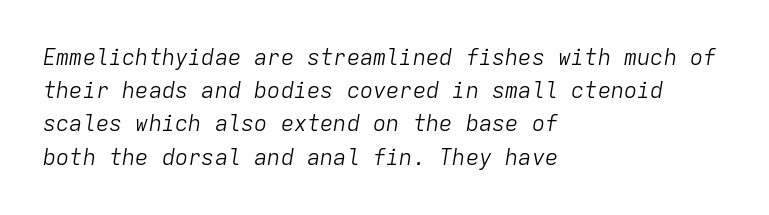
The strokes are not fattened; the text isn't bold. Just letters on the line, the space beneath them empty. Horizontal bands of white between lines are of average thickness. Reading down the block, your eye returns to a fixed left position each line. Look at the tracking — it's just the regular setting, nothing added. Rendered with sloped, italic letterforms.
